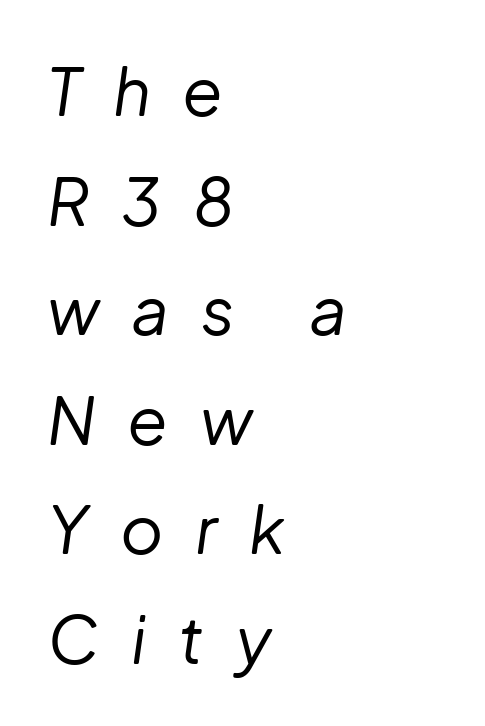
Q: Is the text bold? A: No.
Q: Is the text italic (slanted)? A: Yes, it leans right by about 8 degrees.
Q: Is the text underlined? A: No.
Q: How is the paragraph aligned? A: Left-aligned.
Q: Is the spacing between letters normal or unusually wide? A: Unusually wide.
Q: Is the spacing between lines tight, normal or loose? A: Normal.
Q: Width (condensed, normal, or wide)? A: Normal.
Q: Stroke contrast? A: Low.
Q: x-height? A: Medium.
Q: Monospaced? A: No.
